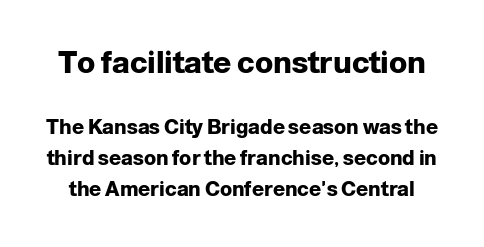
The image shows 30 px heavy sans-serif type, upright; set normal line spacing (1.55x), normal letter spacing, not underlined; the first (top) block is 1.5x larger; low stroke contrast and a medium x-height.
